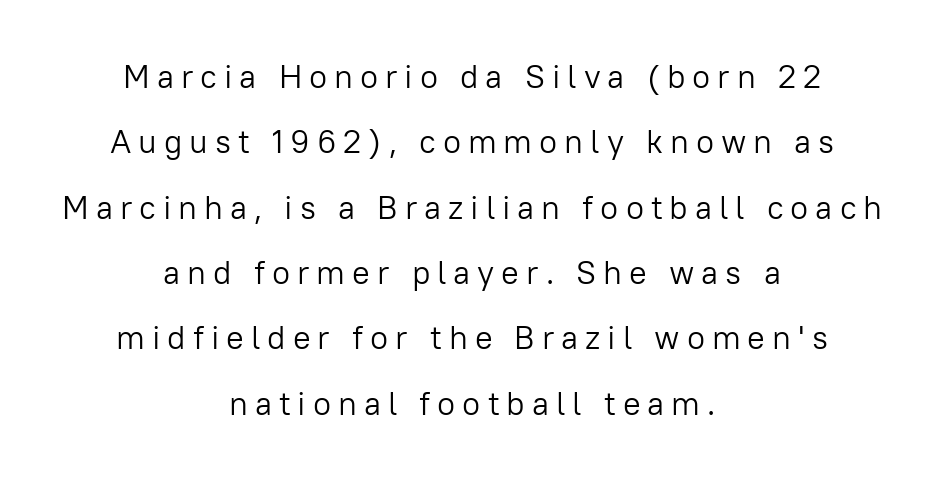
Baseline-to-baseline distance is far greater than the letter height. Think of a printed novel: that variable character pitch is what you see here. Serif or sans? Sans — the stroke terminals are bare. Do the letters lean? They stand straight.
